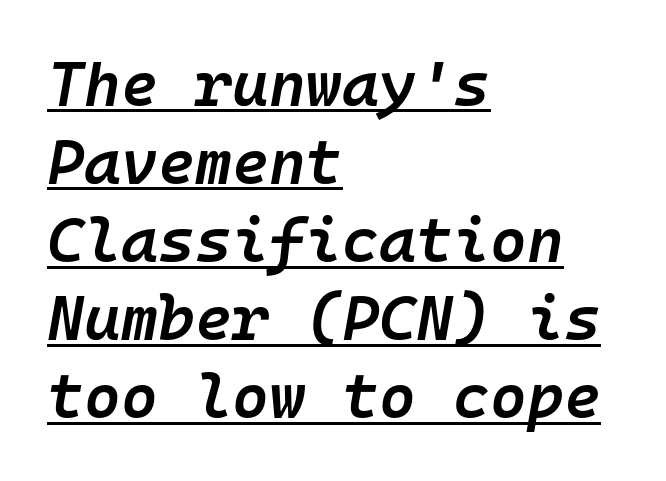
One-word summary of the alignment: left. Caption: standard tracking, unaltered. Note the uniform advance width — an 'i' takes as much space as an 'm'. A typesetter would mark this as italic. Every letter is mildly thick-stroked: semibold rather than bold. Notice how a bar underscores the lettering throughout.
